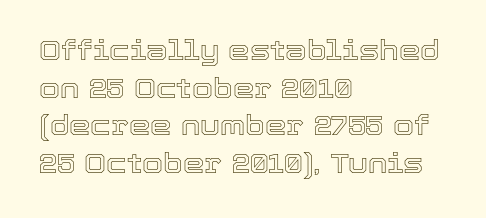
Q: Is the text italic (slanted)? A: No, it is upright.
Q: Is the text underlined? A: No.
Q: How is the paragraph aligned? A: Left-aligned.
Q: Is the spacing between letters normal or unusually wide? A: Normal.
Q: Is the spacing between lines tight, normal or loose? A: Normal.
